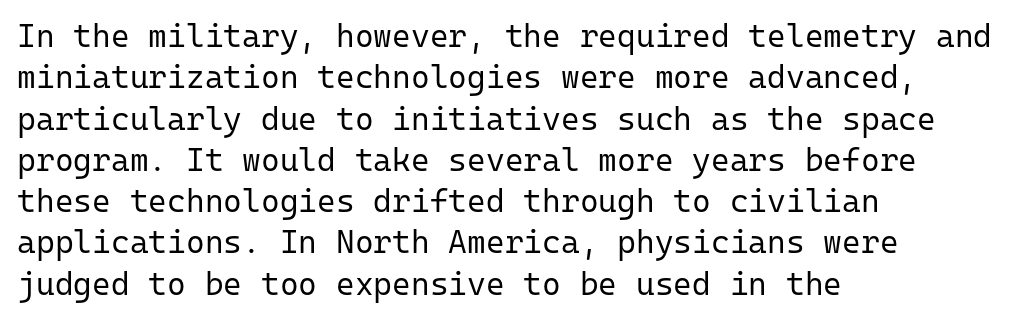
The image shows 32 px regular-weight sans-serif type, upright, monospaced; set left-aligned, normal line spacing (1.29x), normal letter spacing, not underlined; low stroke contrast and a medium x-height.
